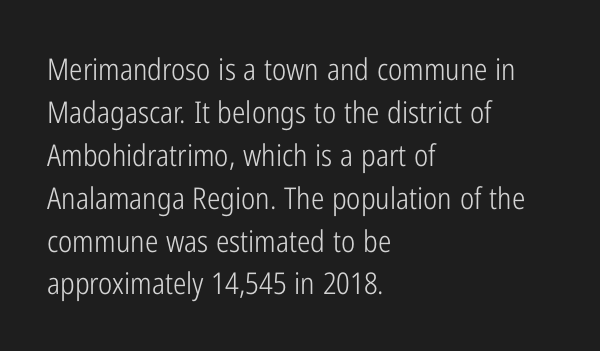
The image shows 30 px light, condensed sans-serif type, upright; set left-aligned, normal line spacing (1.43x), normal letter spacing, not underlined; low stroke contrast and a medium x-height.
